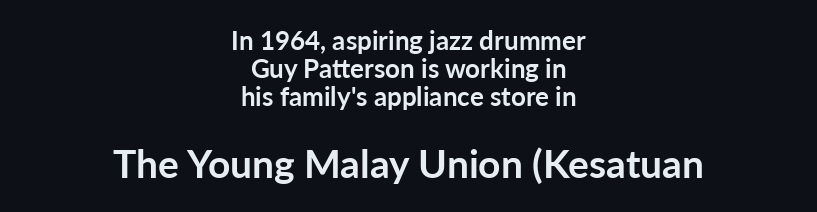
Q: Is the text bold? A: Yes.
Q: Is the text italic (slanted)? A: No, it is upright.
Q: Is the typeface a serif or a sans-serif typeface? A: Sans-serif.
Q: Is the text underlined? A: No.
Q: How is the paragraph aligned? A: Centered.
Q: Is the spacing between letters normal or unusually wide? A: Normal.
Q: Is the spacing between lines tight, normal or loose? A: Tight.
Q: Which block of text is set in a larger size, the first (top) or the second (bottom)? A: The second (bottom) one.
Q: Width (condensed, normal, or wide)? A: Normal.
Q: Stroke contrast? A: Low.
Q: x-height? A: Medium.
Q: Monospaced? A: No.
